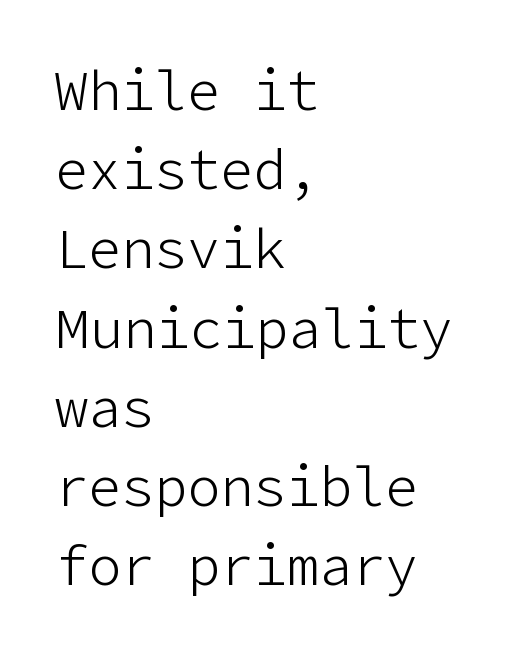
{"serif": "no", "italic": "no", "bold": "no", "weight": "light", "width": "normal", "stroke_contrast": "low", "x_height": "medium", "underline": "no", "align": "left", "line_spacing": "normal", "line_spacing_ratio": 1.44, "letter_spacing": "normal", "letter_spacing_em": 0.0, "glyph_px": 55}
